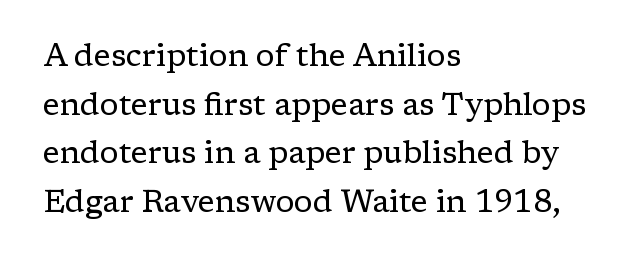
Q: Is the text bold? A: No.
Q: Is the text italic (slanted)? A: No, it is upright.
Q: Is the typeface a serif or a sans-serif typeface? A: Serif.
Q: Is the text underlined? A: No.
Q: How is the paragraph aligned? A: Left-aligned.
Q: Is the spacing between letters normal or unusually wide? A: Normal.
Q: Is the spacing between lines tight, normal or loose? A: Normal.
Q: Width (condensed, normal, or wide)? A: Normal.
Q: Stroke contrast? A: Low.
Q: x-height? A: Medium.
Q: Monospaced? A: No.
